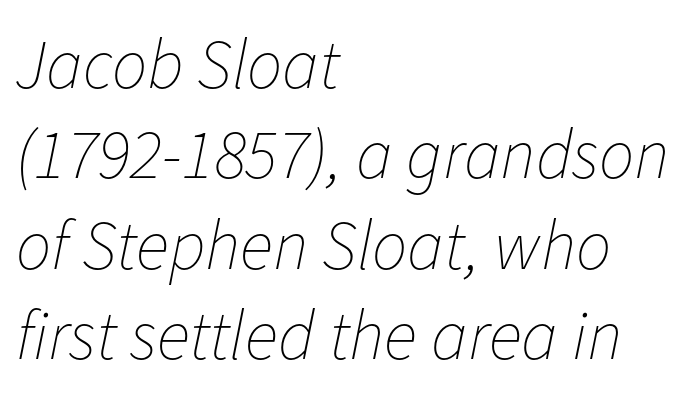
The image shows 70 px thin type, italic (leaning right); set left-aligned, normal line spacing (1.29x), normal letter spacing, not underlined; low stroke contrast and a medium x-height.
